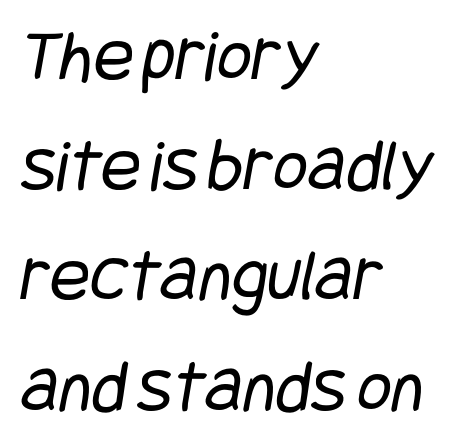
Between one letter and the next there's only the usual sliver of space. Regarding serifs, this sample does without them. Left-aligned paragraph, ragged on the right. Underlining? Definitely not there. Letters have the restrained weight of plain body copy at most. Normally led — the rows are evenly, conventionally spaced.
